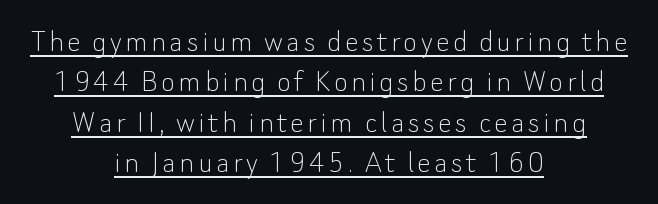
The image shows 34 px thin sans-serif type, upright; set centered, line spacing 1.19x, underlined; low stroke contrast and a small x-height.
